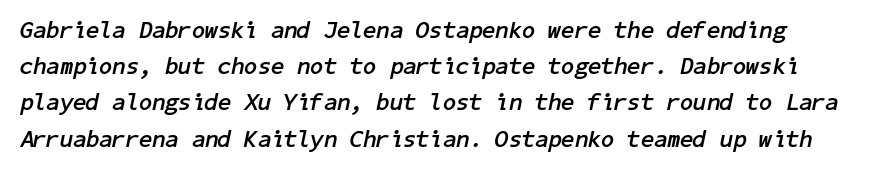
{"italic": "yes", "lean": "right", "slant_degrees": 11, "bold": "yes", "underline": "no", "line_spacing": "normal", "line_spacing_ratio": 1.51, "letter_spacing": "normal", "letter_spacing_em": 0.0, "glyph_px": 24}
